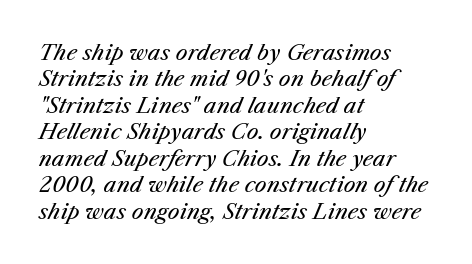
Slant detected: the letters are inclined. Underlining? Definitely not there. The tracking reads as untouched default to a designer's eye. Visually the block forms a straight wall on the left and a jagged coastline on the right.
